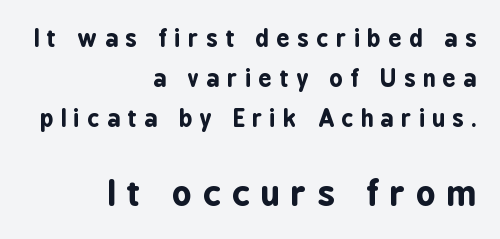
Honestly, there is no underline to notice here at all. Stroke terminals: plain, sans-serif. Each glyph is drawn with heavy, bold strokes. This is the regular roman posture of the typeface.
